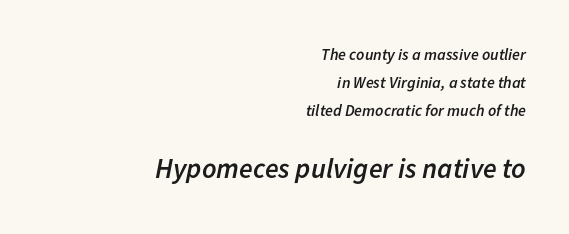
{"italic": "yes", "lean": "right", "slant_degrees": 11, "bold": "semi", "weight": "semibold", "width": "normal", "stroke_contrast": "low", "x_height": "medium", "monospaced": "no", "underline": "no", "align": "right", "line_spacing_ratio": 1.75, "letter_spacing": "normal", "letter_spacing_em": 0.0, "larger_block": "second", "size_ratio": 1.75, "glyph_px": 28}
